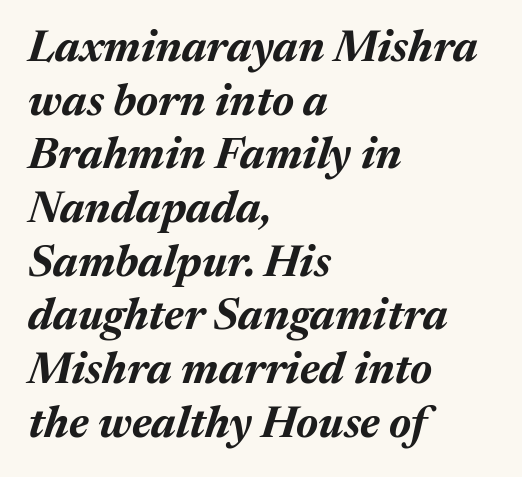
The line texture is even and compact thanks to regular tracking. Descenders are the only things crossing below the line. This rendering uses left alignment, leaving the right contour irregular. Typographic density is high because the face is bold. These lines are rendered in a variable-pitch font.
